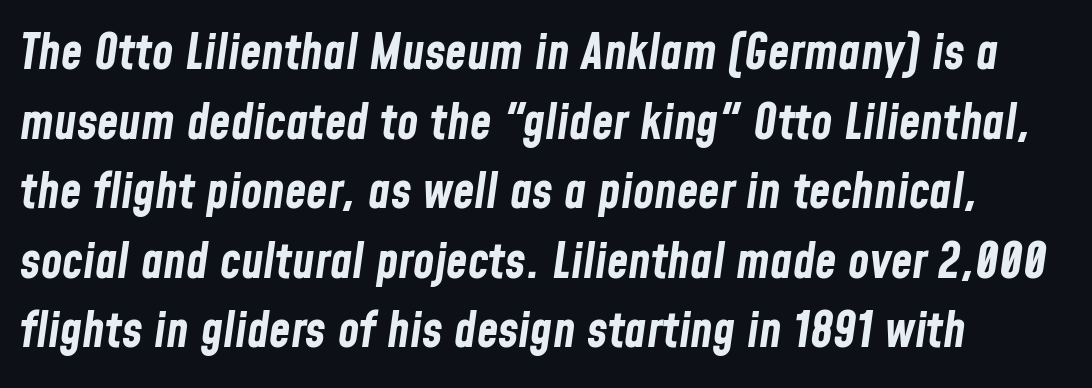
The image shows 49 px bold, condensed type, italic (leaning right); set left-aligned, normal line spacing (1.42x), normal letter spacing, not underlined; low stroke contrast and a medium x-height.
